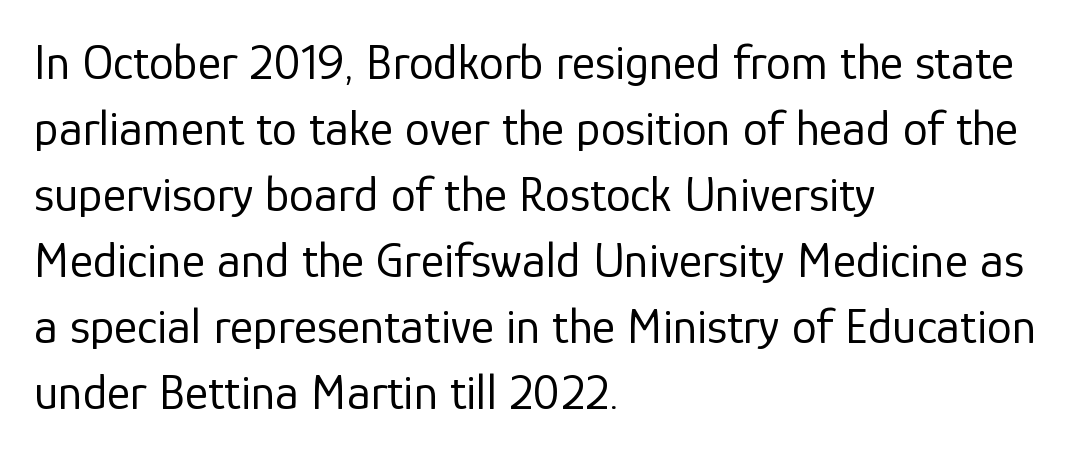
{"serif": "no", "italic": "no", "bold": "no", "weight": "regular", "width": "normal", "stroke_contrast": "low", "x_height": "medium", "monospaced": "no", "underline": "no", "align": "left", "line_spacing": "normal", "line_spacing_ratio": 1.32, "letter_spacing": "normal", "letter_spacing_em": 0.0, "glyph_px": 50}
